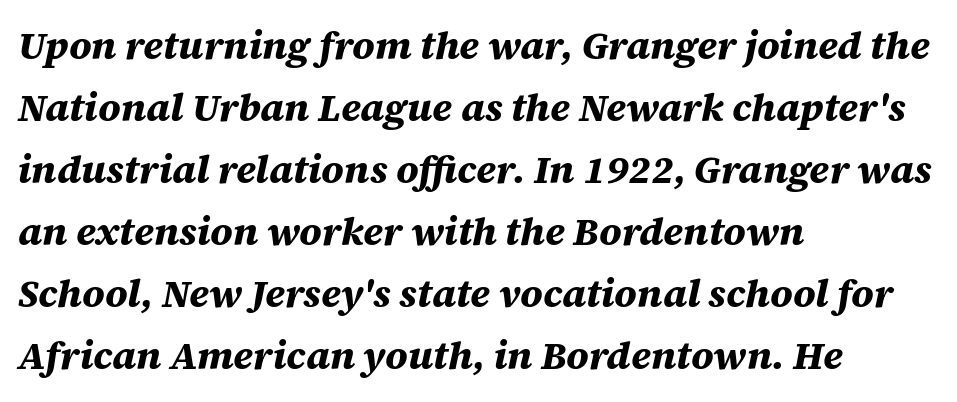
Q: Is the text bold? A: Yes.
Q: Is the text italic (slanted)? A: Yes, it leans right by about 12 degrees.
Q: Is the text underlined? A: No.
Q: How is the paragraph aligned? A: Left-aligned.
Q: Is the spacing between letters normal or unusually wide? A: Normal.
Q: Is the spacing between lines tight, normal or loose? A: Normal.
Q: Width (condensed, normal, or wide)? A: Normal.
Q: Stroke contrast? A: Medium.
Q: x-height? A: Large.
Q: Monospaced? A: No.
